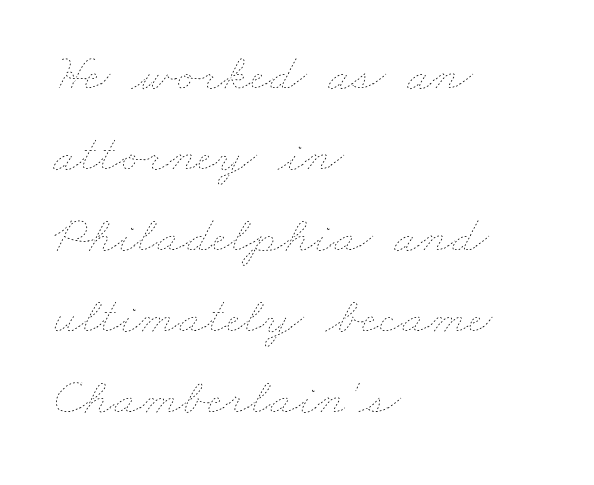
On a weight scale, this lands at 450 or below. Each word holds together tightly as a unit, with standard inter-letter gaps. The lines in this sample share a left origin and differ only in where they stop. A typesetter would call this leading conventional body-copy spacing. Spacing verdict: proportional, widths tailored to each character. Plain, unruled lines of type.
